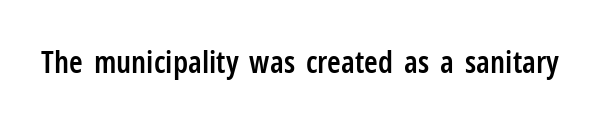
The image shows 31 px semibold, condensed sans-serif type, upright; set normal letter spacing, not underlined; low stroke contrast and a medium x-height.
